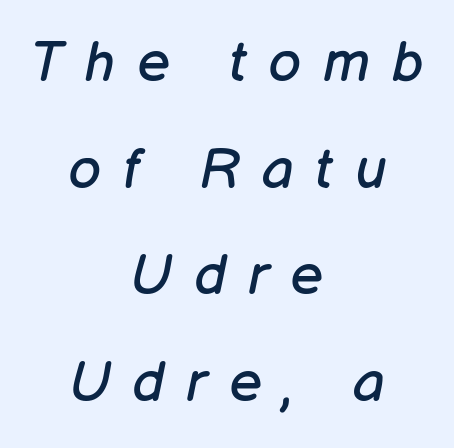
The image shows 57 px regular-weight type, italic (leaning right); set centered, line spacing 1.87x, unusually wide letter spacing (+0.38 em), not underlined; low stroke contrast and a medium x-height.
